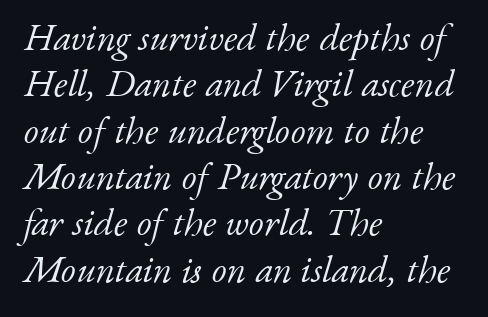
The image shows 38 px light serif type, italic (leaning right); set left-aligned, line spacing 1.22x, normal letter spacing, not underlined; low stroke contrast and a small x-height.
